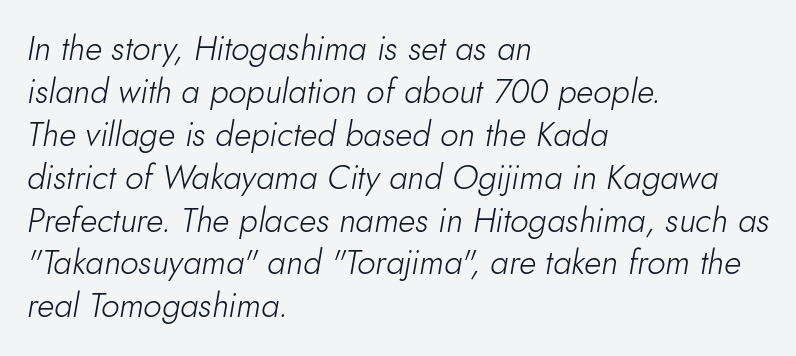
{"italic": "yes", "lean": "right", "slant_degrees": 10, "bold": "no", "weight": "light", "width": "normal", "stroke_contrast": "low", "x_height": "small", "monospaced": "no", "underline": "no", "align": "left", "line_spacing": "normal", "line_spacing_ratio": 1.3, "letter_spacing": "normal", "letter_spacing_em": 0.0, "glyph_px": 33}
